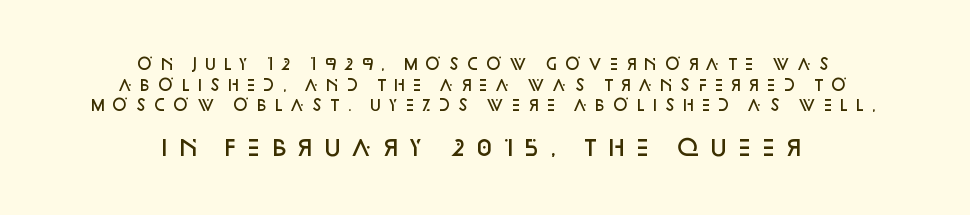
{"italic": "no", "bold": "semi", "underline": "no", "align": "center", "line_spacing": "normal", "line_spacing_ratio": 1.38, "letter_spacing": "wide", "letter_spacing_em": 0.27, "larger_block": "second", "size_ratio": 1.47, "glyph_px": 22}
